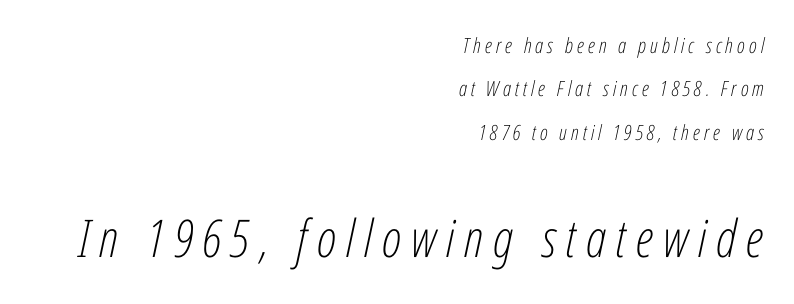
Note: smaller setting up top, larger setting below. The font sits on the lighter half of the weight spectrum, regular included. Note the varied advance widths — an 'i' is clearly narrower than an 'm'. The text block is weighted toward the right margin, trailing off unevenly leftward. The passage shown leans; its letterforms are oblique.
